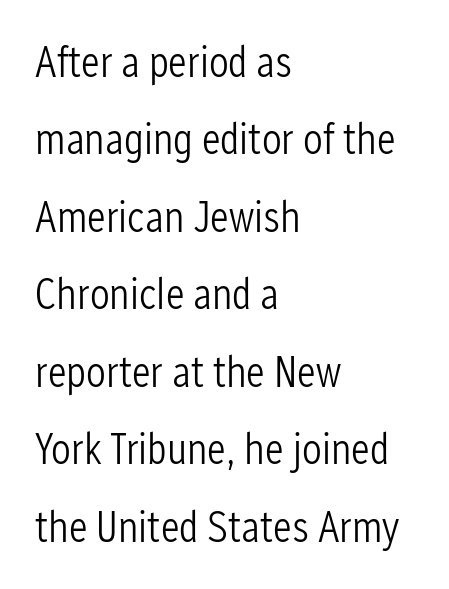
The image shows 44 px light, condensed sans-serif type, upright; set left-aligned, line spacing 1.76x, normal letter spacing, not underlined; low stroke contrast and a medium x-height.
